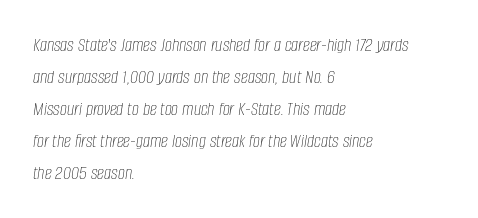
{"italic": "yes", "lean": "right", "slant_degrees": 8, "bold": "no", "underline": "no", "align": "left", "line_spacing": "normal", "line_spacing_ratio": 1.6, "letter_spacing": "normal", "letter_spacing_em": 0.0, "glyph_px": 20}
